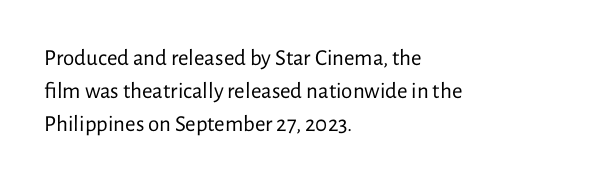
The image shows 23 px text type, upright; set left-aligned, normal line spacing (1.43x), normal letter spacing, not underlined.
